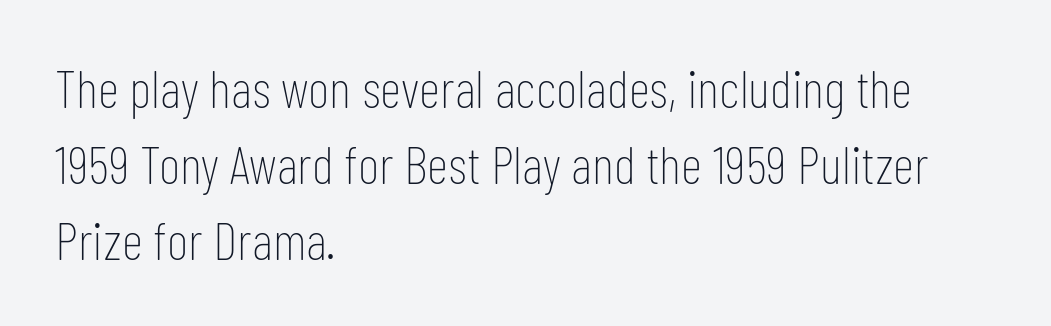
Words appear dense and cohesive because spacing is normal. Letters rest on an invisible, unmarked baseline. These glyphs show unthickened strokes, regular width or finer. Visually the block forms a straight wall on the left and a jagged coastline on the right. The letters stand straight up with perfectly vertical stems.
